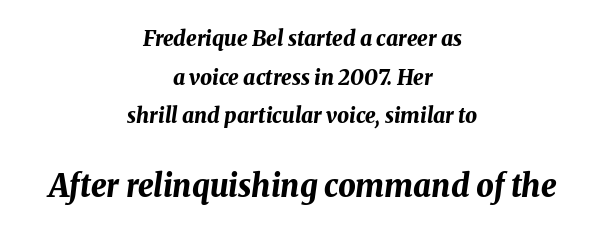
A typesetter would call this proportional, since set widths differ per character. Is the block centered? Yes — each line is placed symmetrically about the middle. Honestly, there is no underline to notice here at all. The letters are slanted; this is an italic face.
